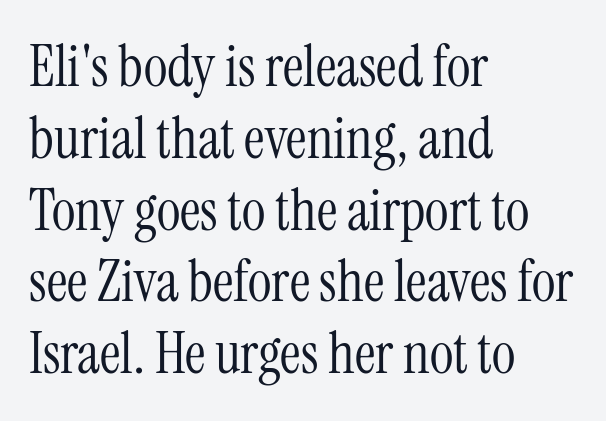
Q: Is the text bold? A: No.
Q: Is the text italic (slanted)? A: No, it is upright.
Q: Is the typeface a serif or a sans-serif typeface? A: Serif.
Q: Is the text underlined? A: No.
Q: How is the paragraph aligned? A: Left-aligned.
Q: Is the spacing between letters normal or unusually wide? A: Normal.
Q: Is the spacing between lines tight, normal or loose? A: Normal.
Q: Width (condensed, normal, or wide)? A: Condensed.
Q: Stroke contrast? A: Medium.
Q: x-height? A: Medium.
Q: Monospaced? A: No.
